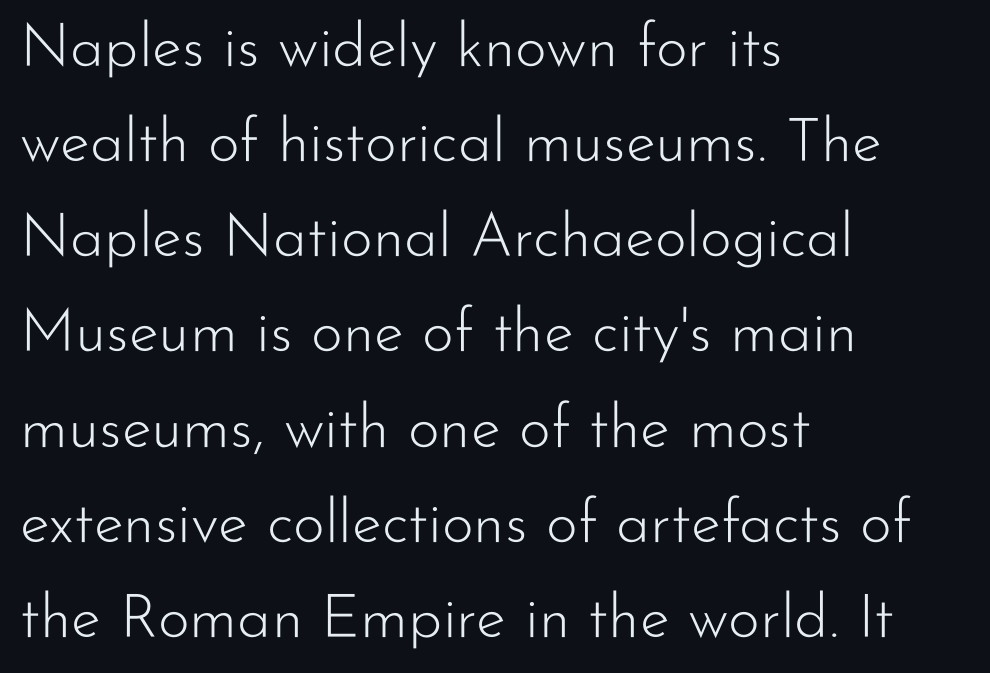
Vertically, the passage feels balanced, rows spaced as you'd expect. Varying glyph widths throughout — classic text-font behaviour. Upright lettering throughout. Every row of glyphs begins at an identical x-position on the left. The type is set solid horizontally, with unmodified tracking.
